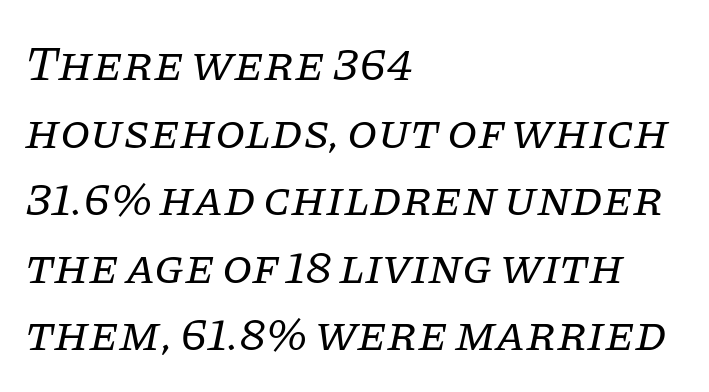
{"serif": "yes", "italic": "yes", "lean": "right", "slant_degrees": 11, "bold": "no", "weight": "regular", "width": "normal", "stroke_contrast": "low", "x_height": "large", "monospaced": "no", "underline": "no", "align": "left", "line_spacing": "normal", "line_spacing_ratio": 1.38, "letter_spacing": "normal", "letter_spacing_em": 0.0, "glyph_px": 49}
